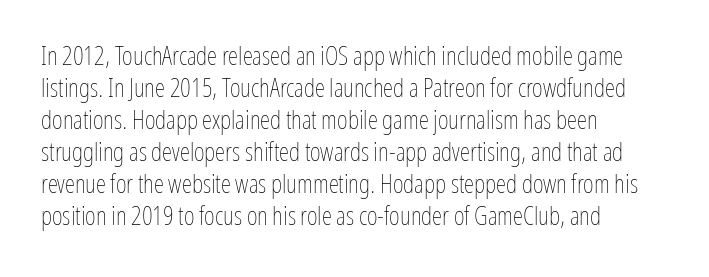
{"italic": "no", "bold": "no", "underline": "no", "align": "left", "line_spacing_ratio": 1.23, "letter_spacing": "normal", "letter_spacing_em": 0.0, "glyph_px": 26}
